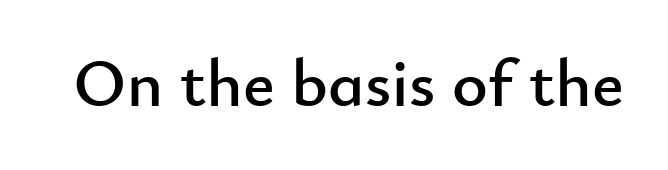
The letters advance in unequal steps, a hallmark of proportional type. Regarding serifs, this sample does without them. Lines of text with bare space underneath. Honestly, the letter spacing is just normal — you wouldn't notice it. It's the straight-up-and-down kind of type.
